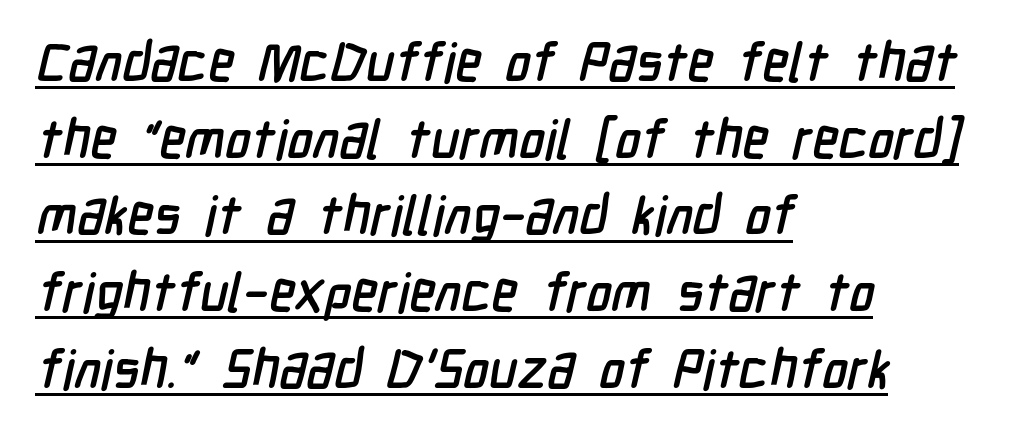
{"serif": "no", "width": "condensed", "stroke_contrast": "low", "x_height": "medium", "monospaced": "no", "underline": "yes", "align": "left", "line_spacing": "normal", "line_spacing_ratio": 1.42, "letter_spacing": "normal", "letter_spacing_em": 0.0, "glyph_px": 54}
